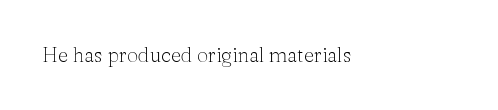
Just letters on the line, the space beneath them empty. Unlike italic type, these characters show no tilt at all. The line texture is even and compact thanks to regular tracking. The font is comparable to plain body text, perhaps lighter. Leftover space on each line is placed entirely after the last word.
